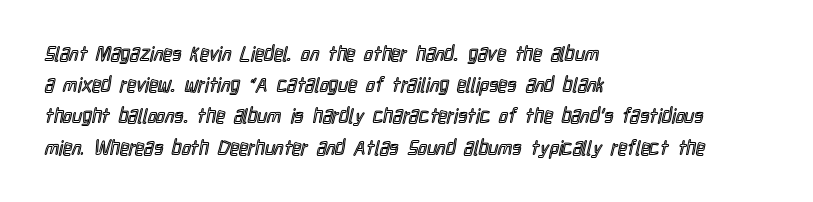
{"underline": "no", "align": "left", "line_spacing": "normal", "line_spacing_ratio": 1.56, "letter_spacing": "normal", "letter_spacing_em": 0.0, "glyph_px": 20}
